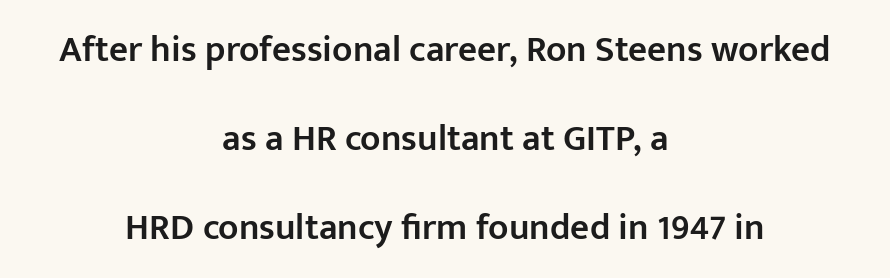
Q: Is the text bold? A: Semi-bold.
Q: Is the text italic (slanted)? A: No, it is upright.
Q: Is the typeface a serif or a sans-serif typeface? A: Sans-serif.
Q: Is the text underlined? A: No.
Q: How is the paragraph aligned? A: Centered.
Q: Is the spacing between letters normal or unusually wide? A: Normal.
Q: Is the spacing between lines tight, normal or loose? A: Loose.
Q: Width (condensed, normal, or wide)? A: Normal.
Q: Stroke contrast? A: Low.
Q: x-height? A: Medium.
Q: Monospaced? A: No.
